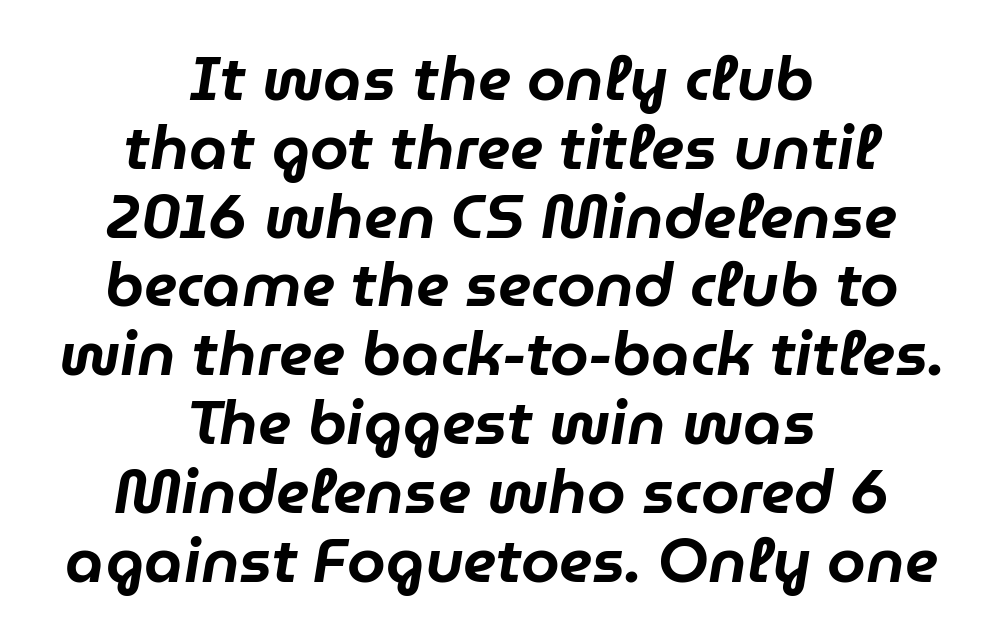
Q: Is the text italic (slanted)? A: Yes, it leans right by about 9 degrees.
Q: Is the text underlined? A: No.
Q: How is the paragraph aligned? A: Centered.
Q: Is the spacing between letters normal or unusually wide? A: Normal.
Q: Is the spacing between lines tight, normal or loose? A: Tight.
Q: Width (condensed, normal, or wide)? A: Normal.
Q: Stroke contrast? A: Low.
Q: x-height? A: Medium.
Q: Monospaced? A: No.
